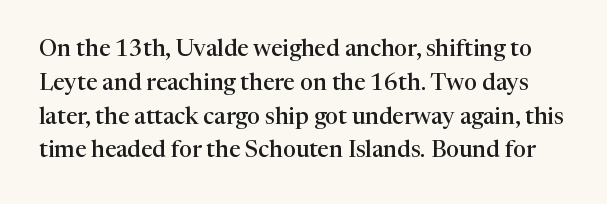
{"italic": "no", "bold": "semi", "underline": "no", "line_spacing": "normal", "line_spacing_ratio": 1.47, "letter_spacing": "normal", "letter_spacing_em": 0.0, "glyph_px": 23}
